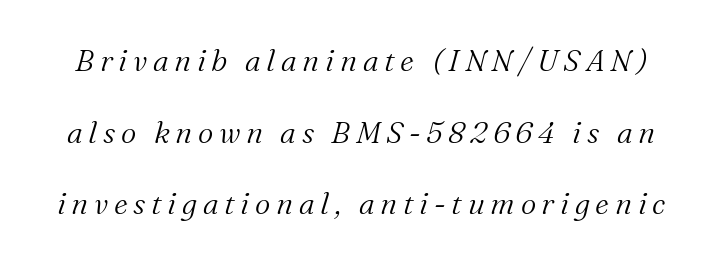
Compared with ordinary roman type, these characters are visibly tilted. Bare-footed words on every line. The typesetting does not lean heavy: it is not bold. Varying glyph widths throughout — classic text-font behaviour. I'd call this a serif setting — the letters wear small feet. The lines are spread far apart with generous leading.
